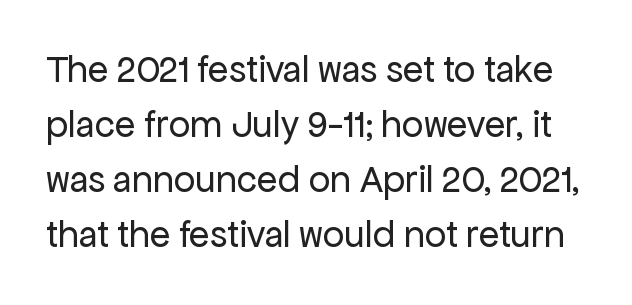
{"serif": "no", "italic": "no", "bold": "no", "weight": "regular", "width": "normal", "stroke_contrast": "low", "x_height": "medium", "monospaced": "no", "underline": "no", "line_spacing": "normal", "line_spacing_ratio": 1.45, "letter_spacing": "normal", "letter_spacing_em": 0.0, "glyph_px": 38}
